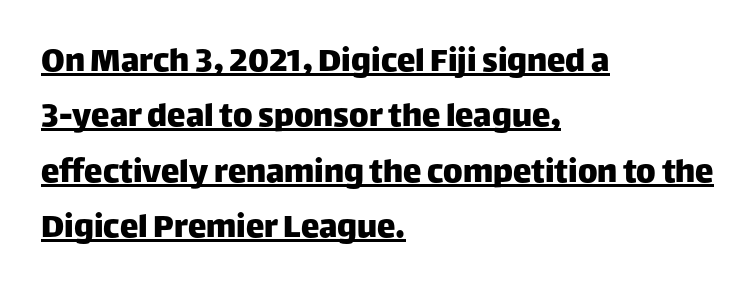
The image shows 37 px sans-serif type, upright; set left-aligned, normal line spacing (1.5x), normal letter spacing, underlined; low stroke contrast and a large x-height.
